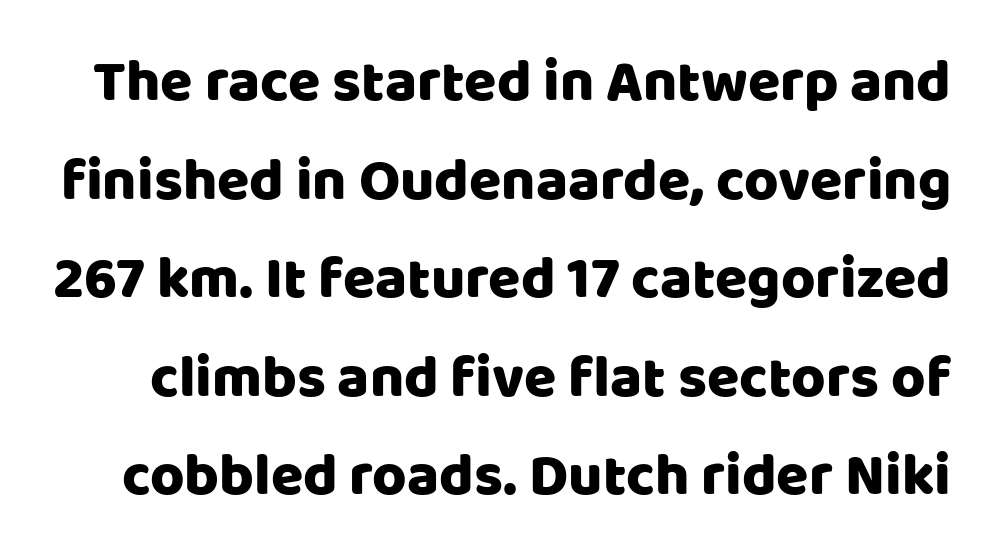
Q: Is the text italic (slanted)? A: No, it is upright.
Q: Is the typeface a serif or a sans-serif typeface? A: Sans-serif.
Q: Is the text underlined? A: No.
Q: Is the spacing between letters normal or unusually wide? A: Normal.
Q: Is the spacing between lines tight, normal or loose? A: Normal.
Q: Width (condensed, normal, or wide)? A: Normal.
Q: Stroke contrast? A: Low.
Q: x-height? A: Large.
Q: Monospaced? A: No.
